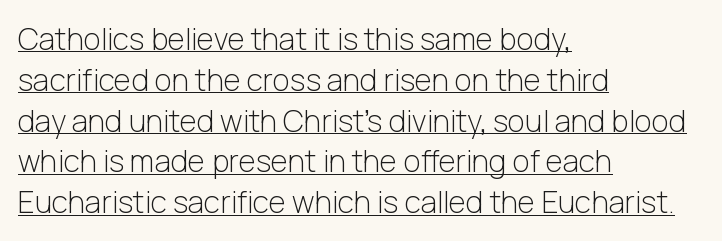
The image shows 30 px light sans-serif type, upright; set left-aligned, normal line spacing (1.36x), normal letter spacing, underlined; low stroke contrast and a medium x-height.
